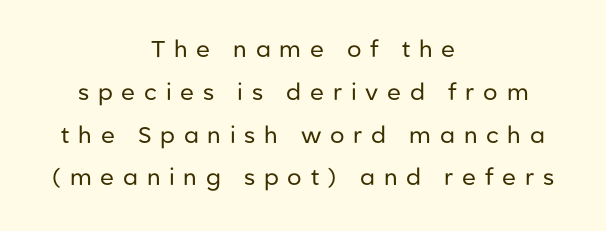
Q: Is the text bold? A: No.
Q: Is the text italic (slanted)? A: No, it is upright.
Q: Is the text underlined? A: No.
Q: How is the paragraph aligned? A: Centered.
Q: Is the spacing between letters normal or unusually wide? A: Unusually wide.
